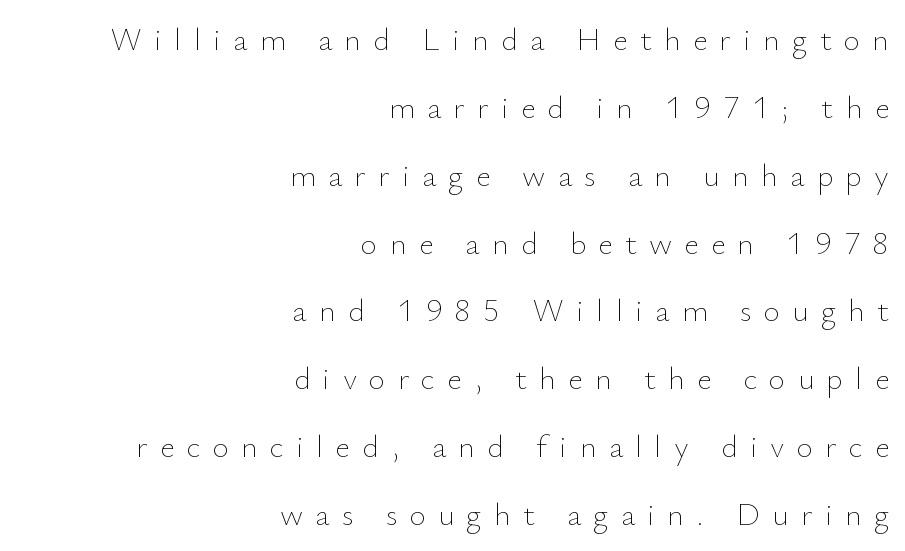
The image shows 32 px thin type, upright; set right-aligned, loose line spacing (2.12x), unusually wide letter spacing (+0.38 em), not underlined; low stroke contrast and a small x-height.
